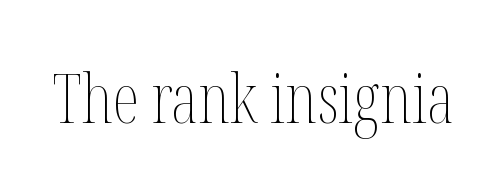
No letter is thick-stroked: the sample isn't bold. Tall strokes in this sample are plumb rather than angled. Letters rest on an invisible, unmarked baseline. Spacing verdict: proportional, widths tailored to each character. Letter spacing: default.
